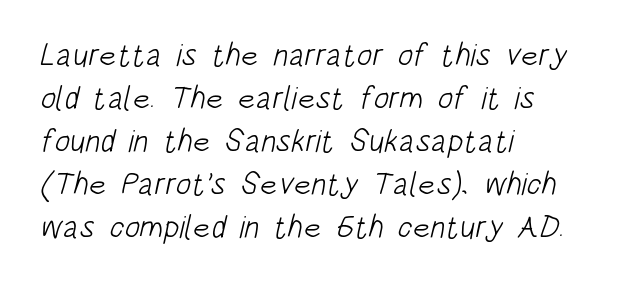
Observe the ordinary spacing: letters are neighbours, not strangers. Unmarked baselines from the first word to the last. Serifs: no, the terminals of the letterforms are clean. All the whitespace from short lines collects on the right. These lines are rendered in a variable-pitch font. The strokes are not fattened; the text isn't bold.
